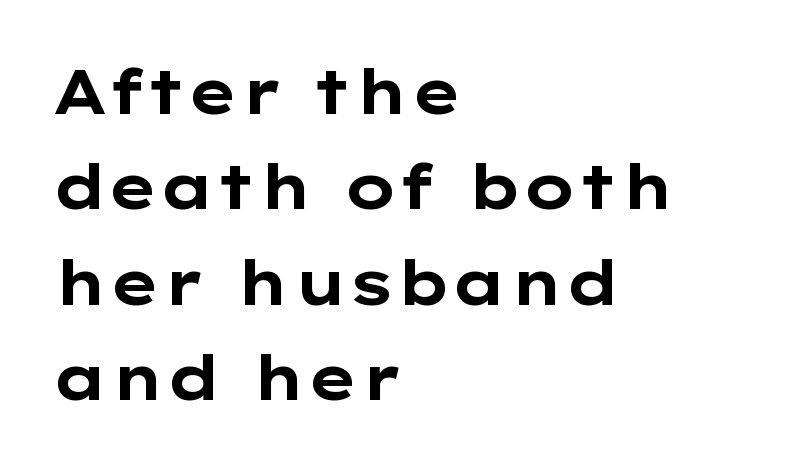
Here the designer chose a conventional face with non-uniform glyph widths. Clear beneath every line of the passage. In terms of weight, the rendering is a true, heavy bold. Tracking here is standard; glyphs follow each other at the usual distance. Each new line begins a customary step beneath the previous one.
